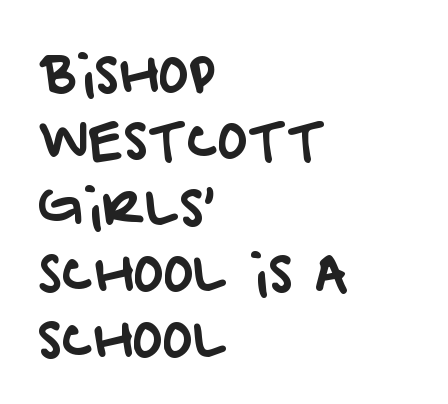
Notice how descenders clear the ascenders below comfortably — that's standard leading. No feet cap the strokes, marking this as sans-serif type. The text block is weighted toward the left margin, trailing off unevenly rightward. The space directly below the letters is spotless.
